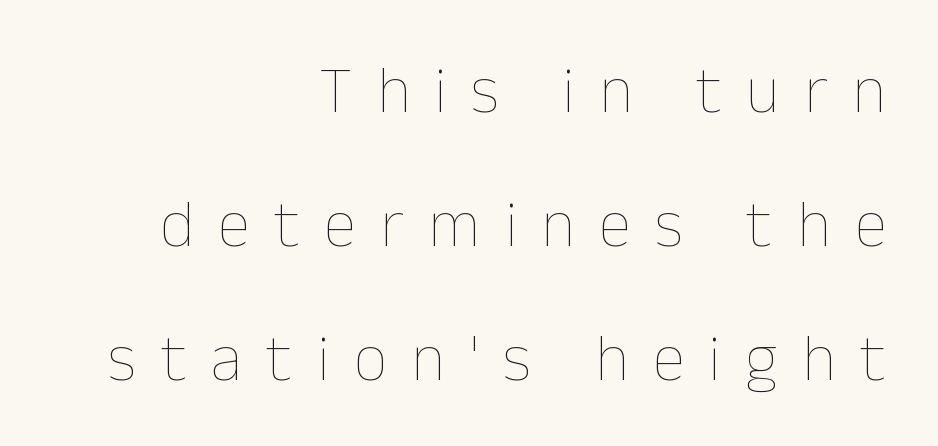
{"italic": "no", "bold": "no", "weight": "thin", "width": "normal", "stroke_contrast": "low", "x_height": "medium", "monospaced": "no", "underline": "no", "align": "right", "line_spacing": "loose", "line_spacing_ratio": 2.03, "letter_spacing": "wide", "letter_spacing_em": 0.37, "glyph_px": 66}
